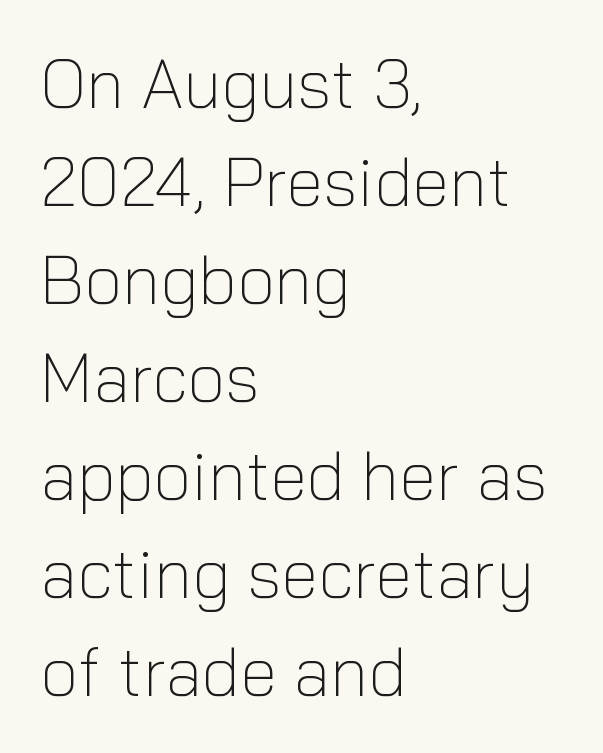
Q: Is the text bold? A: No.
Q: Is the text italic (slanted)? A: No, it is upright.
Q: Is the typeface a serif or a sans-serif typeface? A: Sans-serif.
Q: Is the text underlined? A: No.
Q: How is the paragraph aligned? A: Left-aligned.
Q: Is the spacing between letters normal or unusually wide? A: Normal.
Q: Is the spacing between lines tight, normal or loose? A: Normal.
Q: Width (condensed, normal, or wide)? A: Normal.
Q: Stroke contrast? A: Low.
Q: x-height? A: Medium.
Q: Monospaced? A: No.
